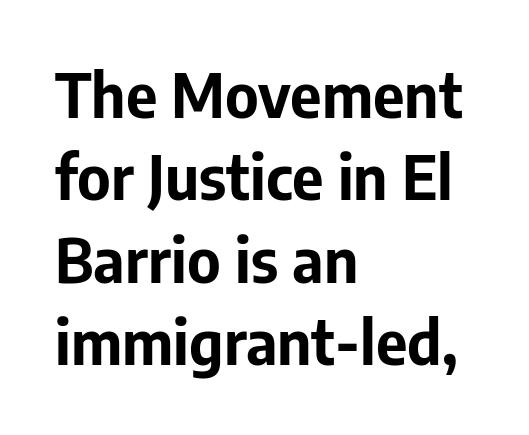
Q: Is the text bold? A: Yes.
Q: Is the text italic (slanted)? A: No, it is upright.
Q: Is the typeface a serif or a sans-serif typeface? A: Sans-serif.
Q: Is the text underlined? A: No.
Q: How is the paragraph aligned? A: Left-aligned.
Q: Is the spacing between letters normal or unusually wide? A: Normal.
Q: Is the spacing between lines tight, normal or loose? A: Normal.
Q: Width (condensed, normal, or wide)? A: Normal.
Q: Stroke contrast? A: Low.
Q: x-height? A: Medium.
Q: Monospaced? A: No.
